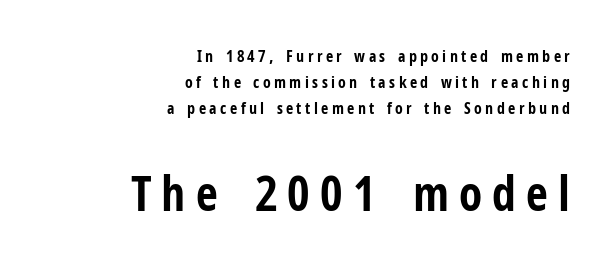
{"serif": "no", "italic": "no", "bold": "yes", "weight": "bold", "width": "condensed", "stroke_contrast": "low", "x_height": "medium", "monospaced": "no", "underline": "no", "align": "right", "line_spacing": "normal", "line_spacing_ratio": 1.64, "letter_spacing": "wide", "letter_spacing_em": 0.21, "larger_block": "second", "size_ratio": 3.0, "glyph_px": 48}
